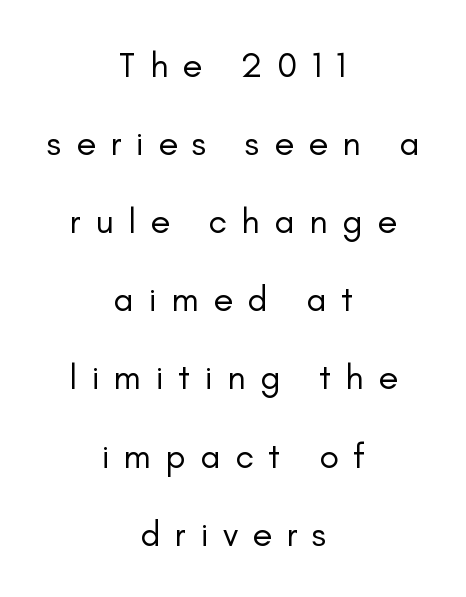
{"serif": "no", "italic": "no", "bold": "no", "weight": "regular", "width": "normal", "stroke_contrast": "low", "x_height": "small", "monospaced": "no", "underline": "no", "align": "center", "line_spacing": "loose", "line_spacing_ratio": 2.17, "letter_spacing": "wide", "letter_spacing_em": 0.4, "glyph_px": 36}
